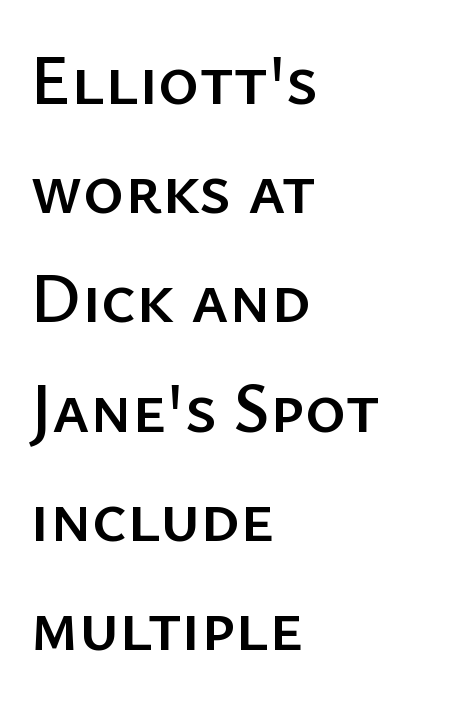
Q: Is the text italic (slanted)? A: No, it is upright.
Q: Is the typeface a serif or a sans-serif typeface? A: Sans-serif.
Q: Is the text underlined? A: No.
Q: How is the paragraph aligned? A: Left-aligned.
Q: Is the spacing between letters normal or unusually wide? A: Normal.
Q: Is the spacing between lines tight, normal or loose? A: Normal.
Q: Width (condensed, normal, or wide)? A: Normal.
Q: Stroke contrast? A: Low.
Q: x-height? A: Medium.
Q: Monospaced? A: No.
